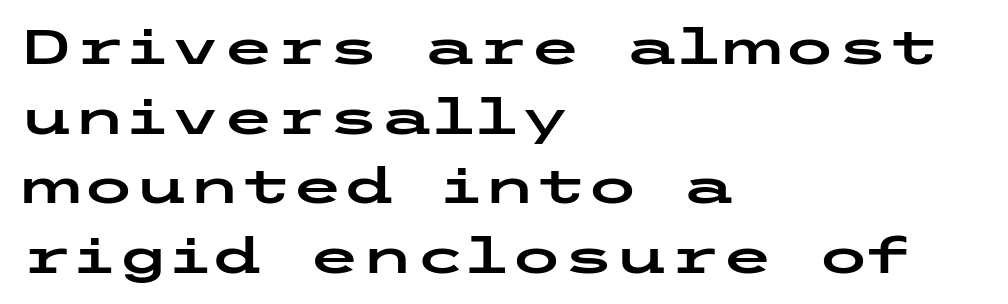
The image shows 48 px wide sans-serif type, upright; set left-aligned, normal line spacing (1.45x), normal letter spacing, not underlined; low stroke contrast and a medium x-height.
